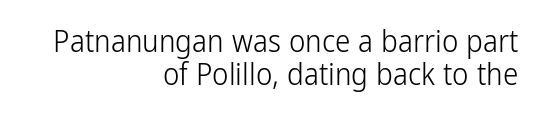
Q: Is the text bold? A: No.
Q: Is the text italic (slanted)? A: No, it is upright.
Q: Is the typeface a serif or a sans-serif typeface? A: Sans-serif.
Q: Is the text underlined? A: No.
Q: How is the paragraph aligned? A: Right-aligned.
Q: Is the spacing between letters normal or unusually wide? A: Normal.
Q: Is the spacing between lines tight, normal or loose? A: Tight.
Q: Width (condensed, normal, or wide)? A: Condensed.
Q: Stroke contrast? A: Low.
Q: x-height? A: Medium.
Q: Monospaced? A: No.
